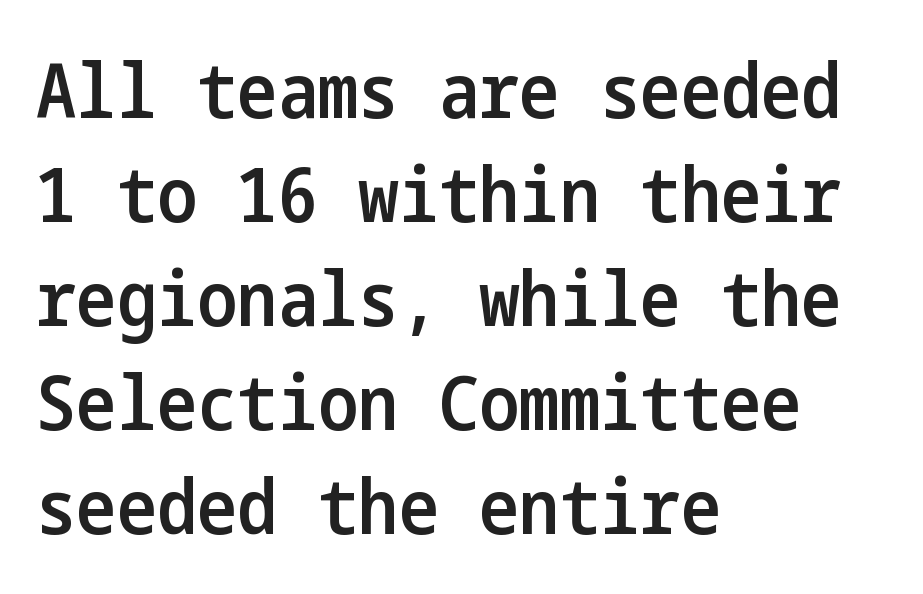
The image shows 76 px semibold, condensed sans-serif type, upright; set left-aligned, normal line spacing (1.37x), normal letter spacing, not underlined; low stroke contrast and a medium x-height.
